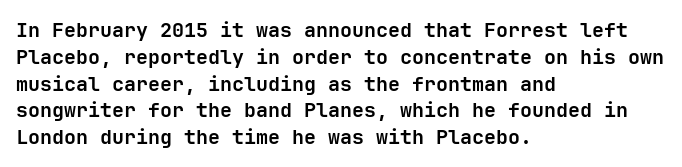
The image shows 20 px bold type, upright; set left-aligned, normal line spacing (1.34x), normal letter spacing, not underlined.
